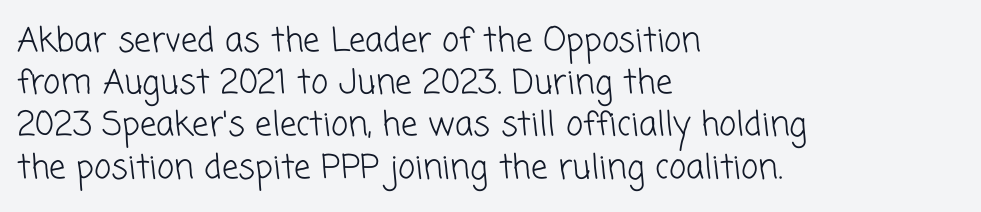
The image shows 33 px light sans-serif type; set left-aligned, normal line spacing (1.28x), normal letter spacing, not underlined; low stroke contrast and a medium x-height.
